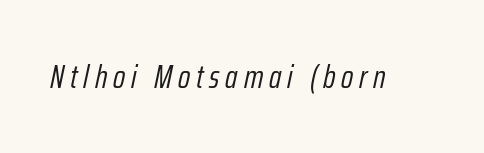
The strip under each line holds only bare page. There's an unmistakable incline to the writing here. Proportional: the letters do not fall into vertical columns. The font is comparable to plain body text, perhaps lighter.
